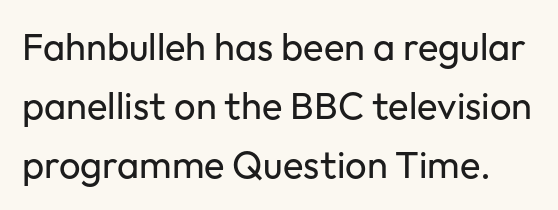
Q: Is the text bold? A: No.
Q: Is the text italic (slanted)? A: No, it is upright.
Q: Is the typeface a serif or a sans-serif typeface? A: Sans-serif.
Q: Is the text underlined? A: No.
Q: Is the spacing between letters normal or unusually wide? A: Normal.
Q: Is the spacing between lines tight, normal or loose? A: Normal.
Q: Width (condensed, normal, or wide)? A: Normal.
Q: Stroke contrast? A: Low.
Q: x-height? A: Medium.
Q: Monospaced? A: No.
